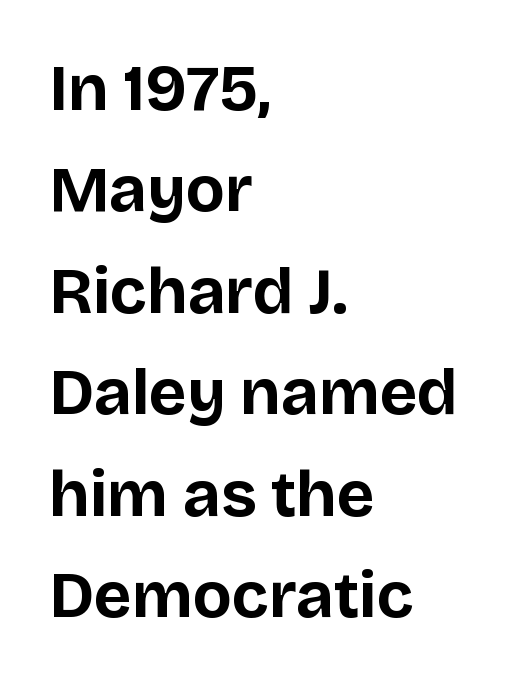
The image shows 65 px bold sans-serif type, upright; set left-aligned, normal line spacing (1.56x), normal letter spacing, not underlined; low stroke contrast and a large x-height.
